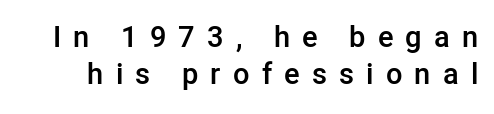
{"serif": "no", "italic": "no", "bold": "semi", "weight": "semibold", "width": "normal", "stroke_contrast": "low", "x_height": "medium", "monospaced": "no", "underline": "no", "line_spacing": "normal", "line_spacing_ratio": 1.29, "letter_spacing": "wide", "letter_spacing_em": 0.42, "glyph_px": 29}
